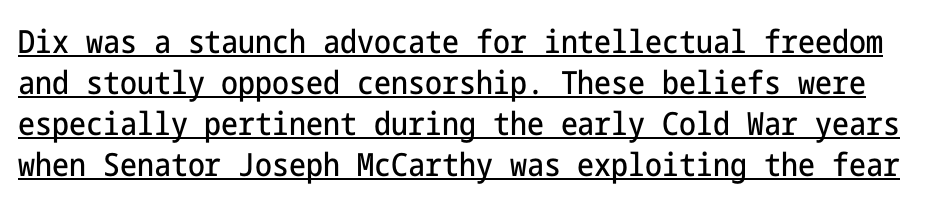
These lines sit exactly where default settings would place them. This is roman type, the default non-slanted kind. A typesetter would label this face a sans. The face used here is rendered with its standard letterfit. Students, observe the line beneath the letters — that is underlining.
